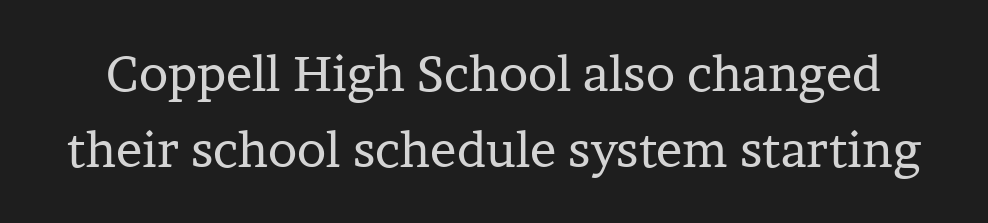
Q: Is the text bold? A: No.
Q: Is the text italic (slanted)? A: No, it is upright.
Q: Is the typeface a serif or a sans-serif typeface? A: Serif.
Q: Is the text underlined? A: No.
Q: Is the spacing between letters normal or unusually wide? A: Normal.
Q: Is the spacing between lines tight, normal or loose? A: Normal.
Q: Width (condensed, normal, or wide)? A: Normal.
Q: Stroke contrast? A: Low.
Q: x-height? A: Medium.
Q: Monospaced? A: No.
